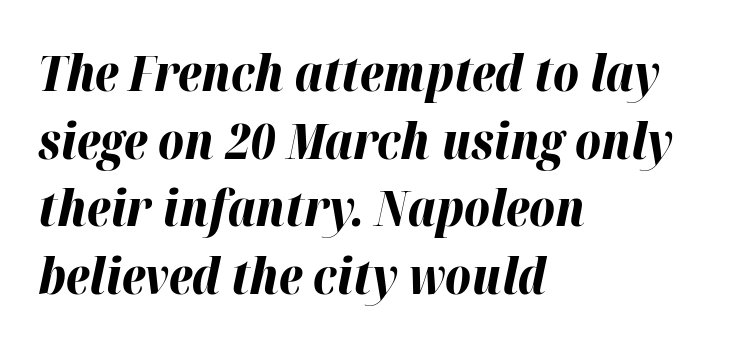
The image shows 49 px bold type, italic (leaning right); set left-aligned, normal line spacing (1.38x), normal letter spacing, not underlined; high stroke contrast and a medium x-height.
